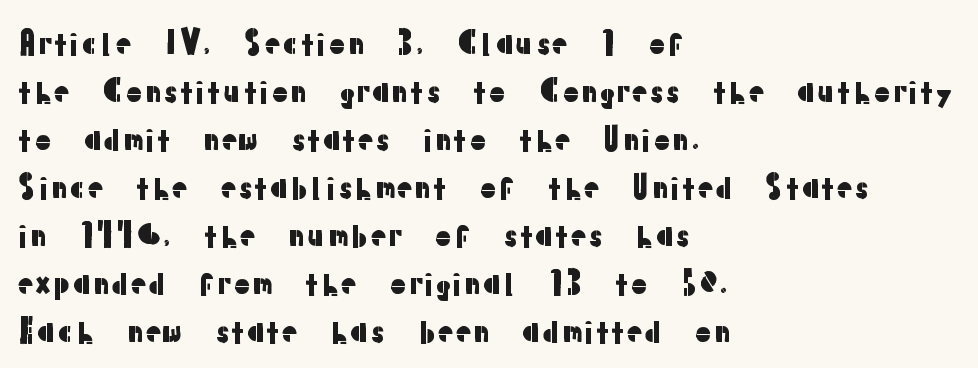
{"serif": "no", "italic": "no", "width": "normal", "stroke_contrast": "low", "x_height": "medium", "monospaced": "no", "underline": "no", "align": "left", "line_spacing": "normal", "line_spacing_ratio": 1.55, "letter_spacing": "normal", "letter_spacing_em": 0.0, "glyph_px": 31}
